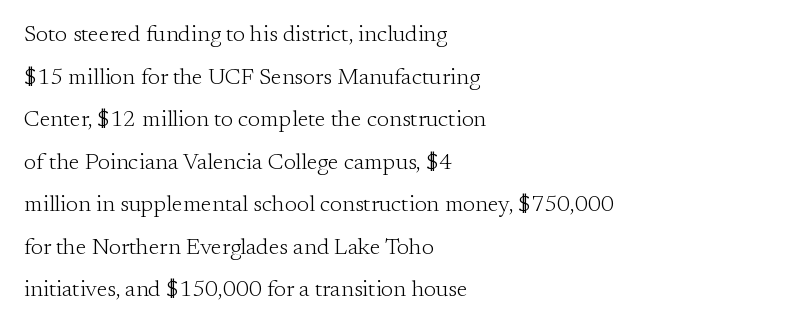
The image shows 23 px text type, upright; set left-aligned, line spacing 1.85x, normal letter spacing, not underlined.
